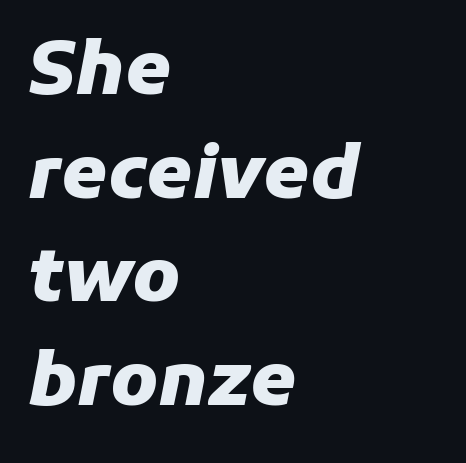
The image shows 73 px heavy type, italic (leaning right); set left-aligned, normal line spacing (1.42x), normal letter spacing, not underlined; low stroke contrast and a medium x-height.
